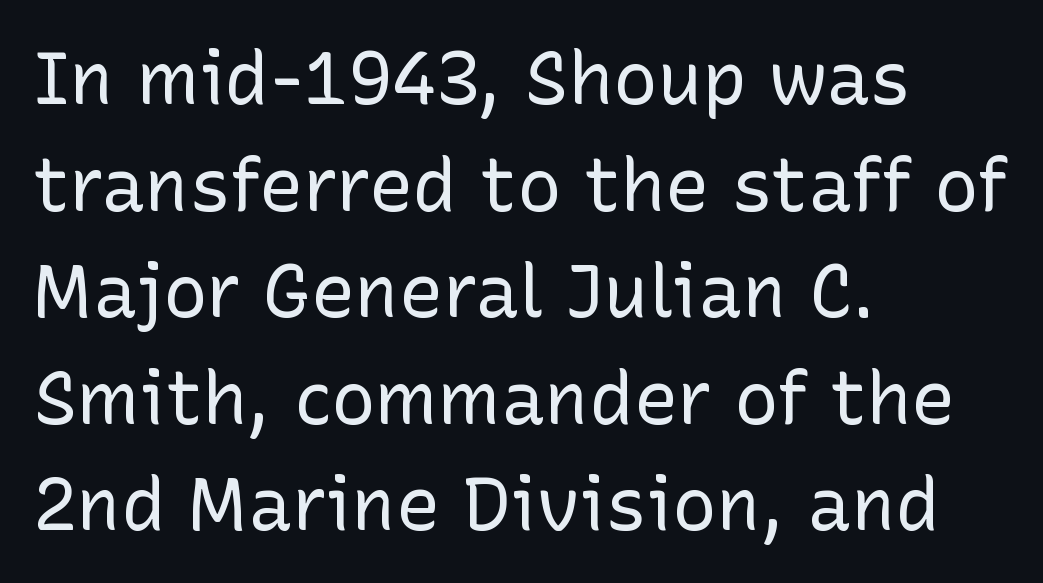
Q: Is the text bold? A: No.
Q: Is the text italic (slanted)? A: No, it is upright.
Q: Is the typeface a serif or a sans-serif typeface? A: Sans-serif.
Q: Is the text underlined? A: No.
Q: How is the paragraph aligned? A: Left-aligned.
Q: Is the spacing between letters normal or unusually wide? A: Normal.
Q: Is the spacing between lines tight, normal or loose? A: Normal.
Q: Width (condensed, normal, or wide)? A: Normal.
Q: Stroke contrast? A: Low.
Q: x-height? A: Medium.
Q: Monospaced? A: No.
